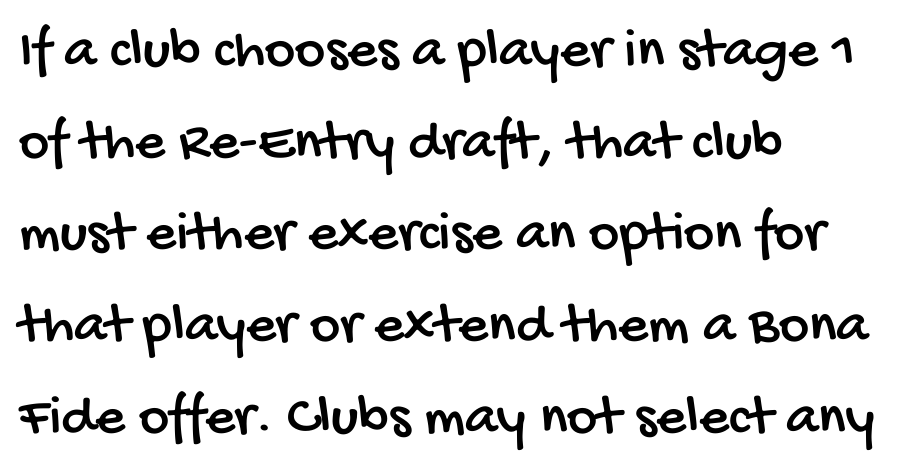
Q: Is the typeface a serif or a sans-serif typeface? A: Sans-serif.
Q: Is the text underlined? A: No.
Q: How is the paragraph aligned? A: Left-aligned.
Q: Is the spacing between letters normal or unusually wide? A: Normal.
Q: Is the spacing between lines tight, normal or loose? A: Normal.
Q: Width (condensed, normal, or wide)? A: Condensed.
Q: Stroke contrast? A: Low.
Q: x-height? A: Large.
Q: Monospaced? A: No.
